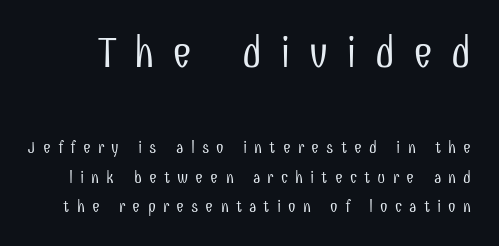
The image shows 43 px light, condensed sans-serif type, upright; set line spacing 1.74x, unusually wide letter spacing (+0.42 em), not underlined; the first (top) block is 2.53x larger; low stroke contrast and a medium x-height.
